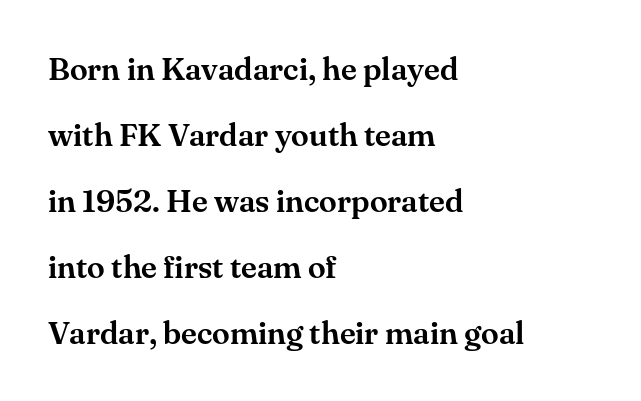
Q: Is the text italic (slanted)? A: No, it is upright.
Q: Is the typeface a serif or a sans-serif typeface? A: Serif.
Q: Is the text underlined? A: No.
Q: How is the paragraph aligned? A: Left-aligned.
Q: Is the spacing between letters normal or unusually wide? A: Normal.
Q: Is the spacing between lines tight, normal or loose? A: Loose.
Q: Width (condensed, normal, or wide)? A: Normal.
Q: Stroke contrast? A: Medium.
Q: x-height? A: Small.
Q: Monospaced? A: No.
